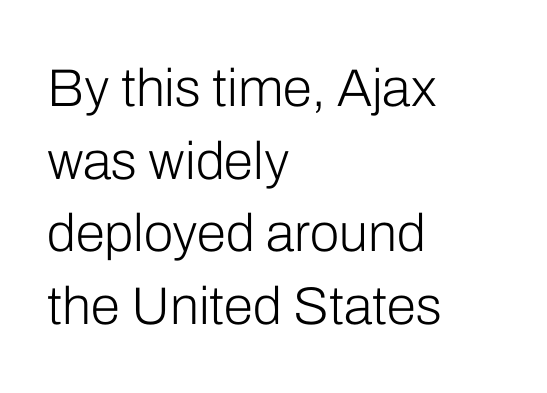
The letters carry no serifs — their stems end cleanly without finishing strokes. This is roman type, the default non-slanted kind. Beneath every word, the page is bare. These lines are rendered in a variable-pitch font. Unbolded letterforms with no extra heft. The gaps between neighbouring characters are ordinary and unremarkable.
